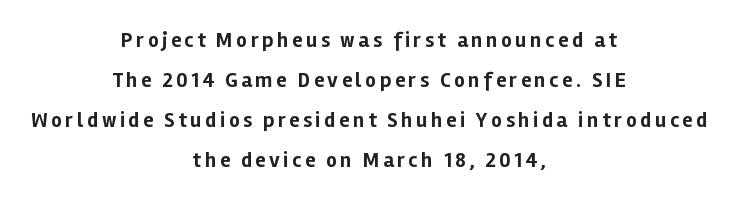
The image shows 21 px bold type, upright; set centered, loose line spacing (1.91x), not underlined.
